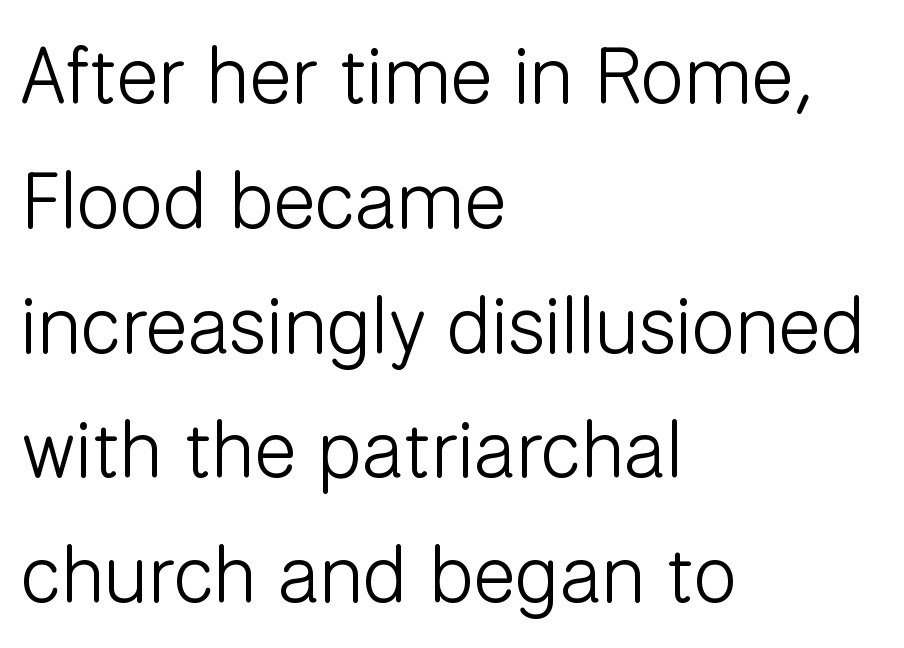
The image shows 79 px light sans-serif type, upright; set left-aligned, normal line spacing (1.58x), normal letter spacing, not underlined; low stroke contrast and a medium x-height.
